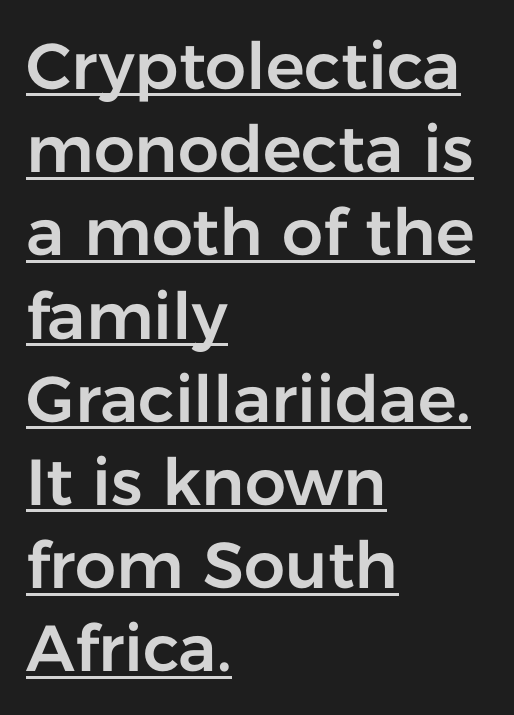
Q: Is the text italic (slanted)? A: No, it is upright.
Q: Is the typeface a serif or a sans-serif typeface? A: Sans-serif.
Q: Is the text underlined? A: Yes.
Q: How is the paragraph aligned? A: Left-aligned.
Q: Is the spacing between letters normal or unusually wide? A: Normal.
Q: Is the spacing between lines tight, normal or loose? A: Normal.
Q: Width (condensed, normal, or wide)? A: Normal.
Q: Stroke contrast? A: Low.
Q: x-height? A: Medium.
Q: Monospaced? A: No.
